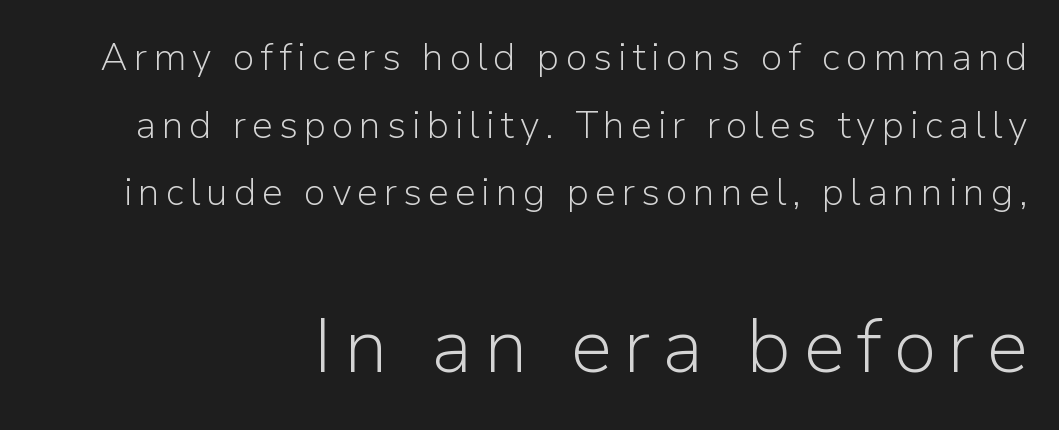
{"serif": "no", "italic": "no", "bold": "no", "weight": "light", "width": "normal", "stroke_contrast": "low", "x_height": "medium", "monospaced": "no", "underline": "no", "align": "right", "line_spacing_ratio": 1.78, "larger_block": "second", "size_ratio": 2.0, "glyph_px": 76}
